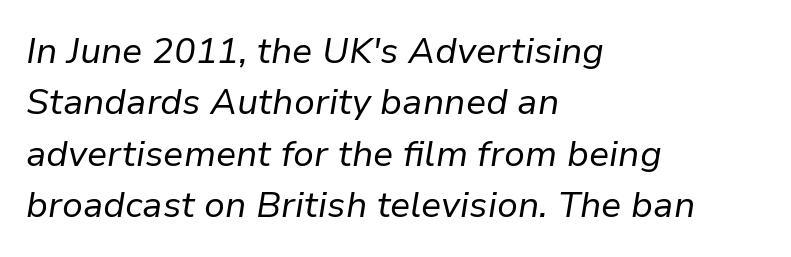
{"italic": "yes", "lean": "right", "slant_degrees": 9, "bold": "no", "weight": "regular", "width": "normal", "stroke_contrast": "low", "x_height": "medium", "monospaced": "no", "underline": "no", "align": "left", "line_spacing": "normal", "line_spacing_ratio": 1.43, "letter_spacing": "normal", "letter_spacing_em": 0.0, "glyph_px": 36}
